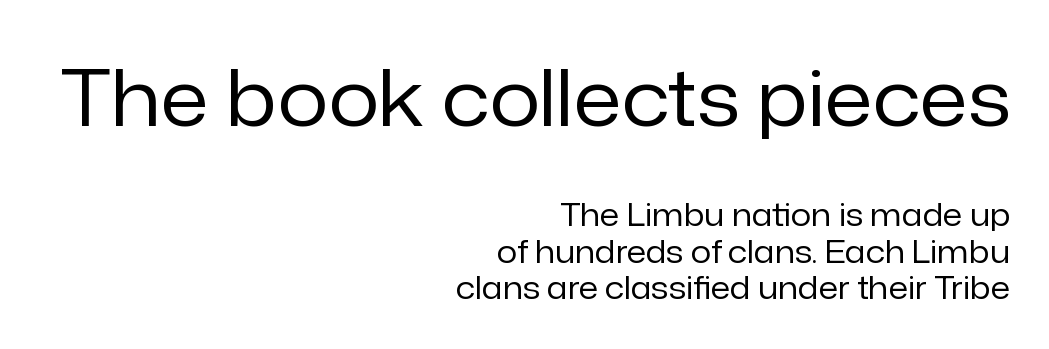
{"serif": "no", "italic": "no", "bold": "no", "weight": "regular", "width": "normal", "stroke_contrast": "low", "x_height": "medium", "monospaced": "no", "underline": "no", "align": "right", "line_spacing": "tight", "line_spacing_ratio": 1.13, "letter_spacing": "normal", "letter_spacing_em": 0.0, "larger_block": "first", "size_ratio": 2.47, "glyph_px": 79}
